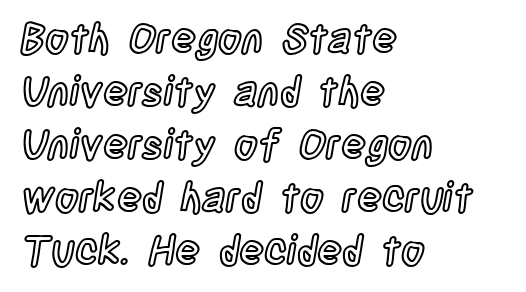
Q: Is the text italic (slanted)? A: Yes.
Q: Is the text underlined? A: No.
Q: How is the paragraph aligned? A: Left-aligned.
Q: Is the spacing between letters normal or unusually wide? A: Normal.
Q: Is the spacing between lines tight, normal or loose? A: Normal.
Q: Width (condensed, normal, or wide)? A: Condensed.
Q: x-height? A: Large.
Q: Monospaced? A: No.
